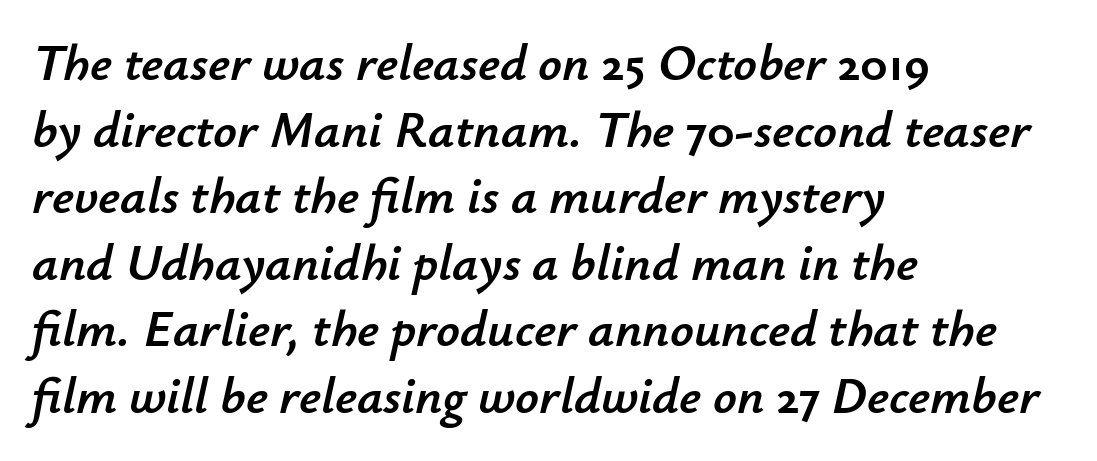
The image shows 52 px text type, italic (leaning right); set left-aligned, normal line spacing (1.28x), normal letter spacing, not underlined; low stroke contrast and a small x-height.
